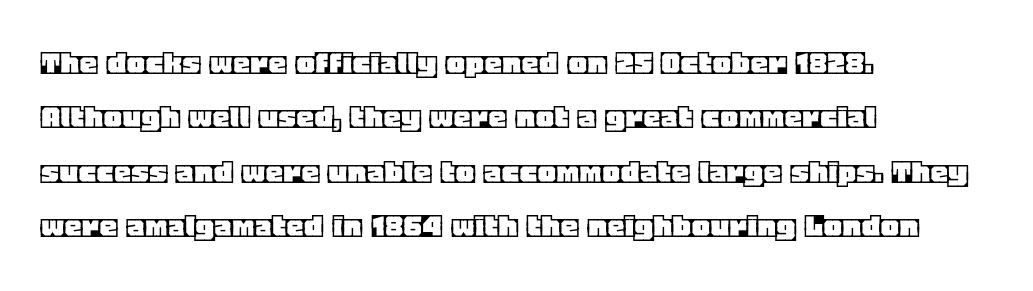
{"italic": "no", "width": "normal", "x_height": "large", "monospaced": "no", "underline": "no", "align": "left", "line_spacing": "normal", "line_spacing_ratio": 1.51, "letter_spacing": "normal", "letter_spacing_em": 0.0, "glyph_px": 36}
